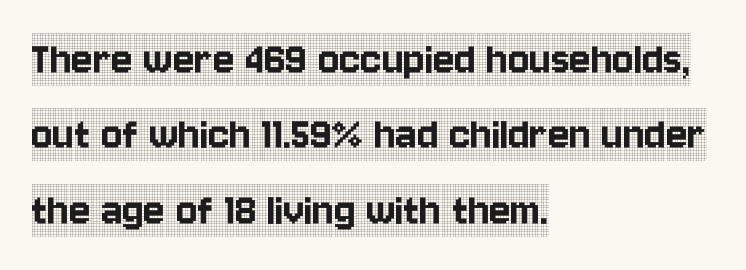
The image shows 50 px condensed serif type, upright; set left-aligned, normal line spacing (1.51x), normal letter spacing, not underlined; a large x-height.
